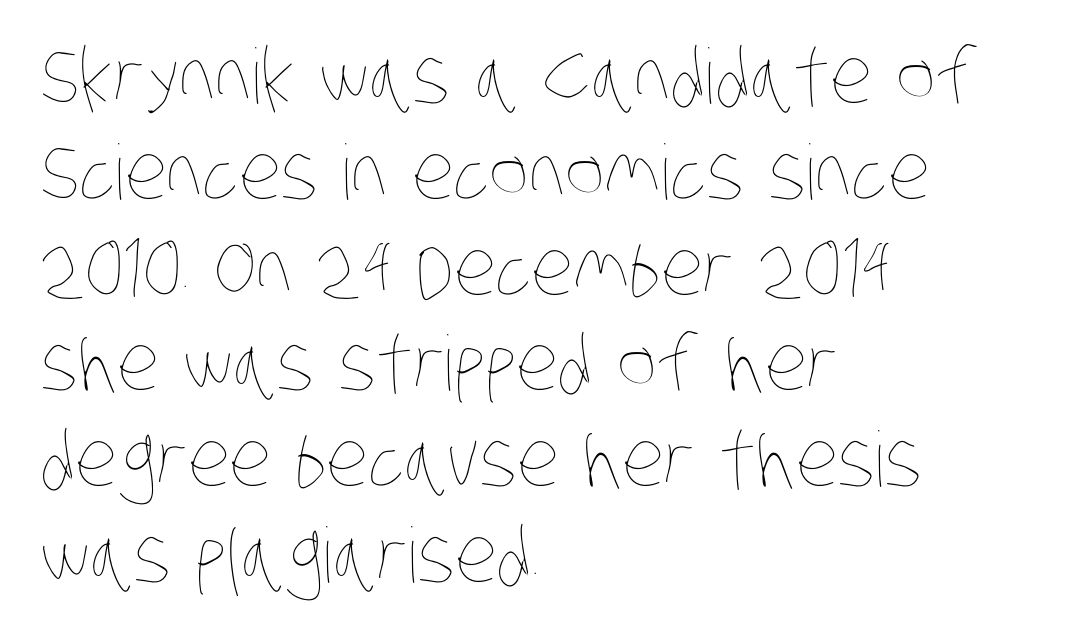
{"bold": "no", "weight": "thin", "width": "condensed", "stroke_contrast": "low", "x_height": "large", "monospaced": "no", "underline": "no", "align": "left", "line_spacing": "normal", "line_spacing_ratio": 1.26, "letter_spacing": "normal", "letter_spacing_em": 0.0, "glyph_px": 76}
